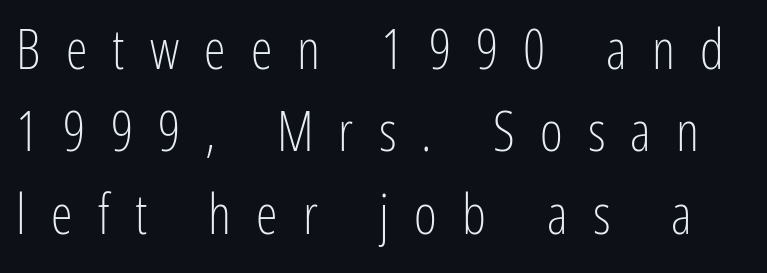
{"serif": "no", "italic": "no", "bold": "no", "weight": "light", "width": "condensed", "stroke_contrast": "low", "x_height": "medium", "monospaced": "no", "underline": "no", "line_spacing": "normal", "line_spacing_ratio": 1.5, "letter_spacing": "wide", "letter_spacing_em": 0.46, "glyph_px": 55}
